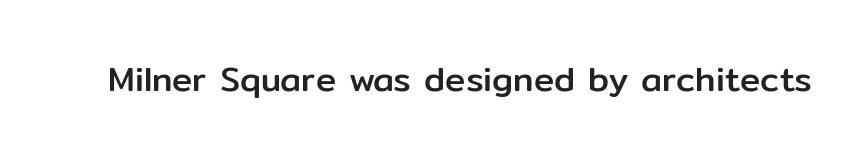
Q: Is the text italic (slanted)? A: No, it is upright.
Q: Is the typeface a serif or a sans-serif typeface? A: Sans-serif.
Q: Is the text underlined? A: No.
Q: Is the spacing between letters normal or unusually wide? A: Normal.
Q: Width (condensed, normal, or wide)? A: Normal.
Q: Stroke contrast? A: Low.
Q: x-height? A: Medium.
Q: Monospaced? A: No.
